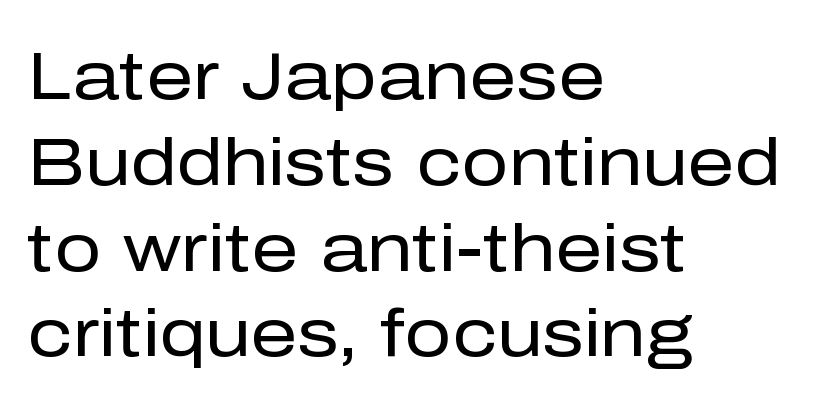
The image shows 66 px regular-weight sans-serif type, upright; set left-aligned, normal line spacing (1.3x), normal letter spacing, not underlined; low stroke contrast and a medium x-height.
